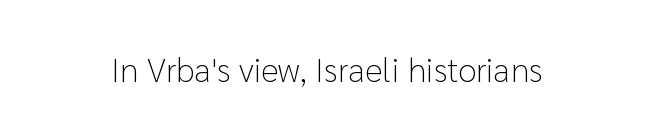
The image shows 34 px light sans-serif type, upright; set normal letter spacing, not underlined; low stroke contrast and a medium x-height.
